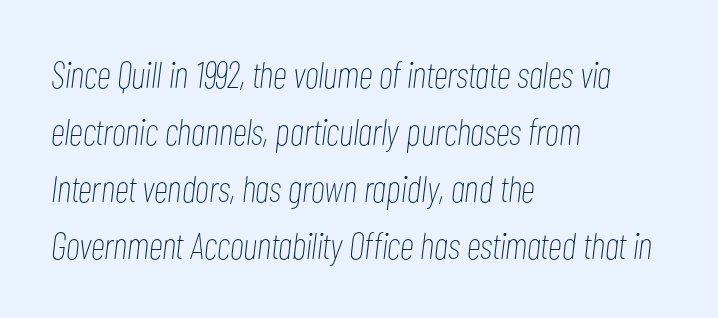
The text carries the slant typical of an italic or oblique font. This rendering features lettering with no underline. The cut favours lightness, reaching ordinary text weight at its darkest. Is the block centered? No — it sits flush against the left margin.
